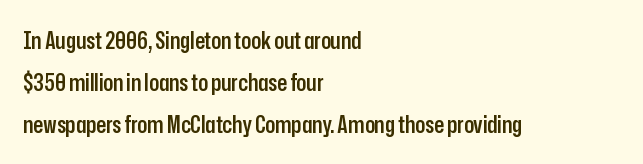
The image shows 23 px text type, upright; set left-aligned, line spacing 1.82x, normal letter spacing, not underlined.
